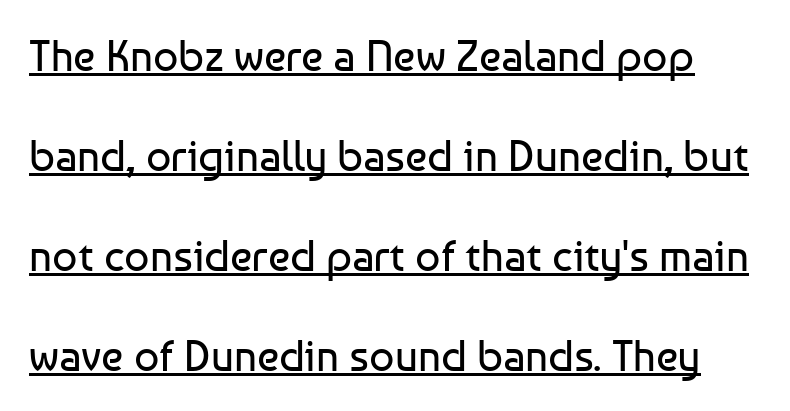
Q: Is the text bold? A: No.
Q: Is the text italic (slanted)? A: No, it is upright.
Q: Is the typeface a serif or a sans-serif typeface? A: Sans-serif.
Q: Is the text underlined? A: Yes.
Q: Is the spacing between letters normal or unusually wide? A: Normal.
Q: Is the spacing between lines tight, normal or loose? A: Loose.
Q: Width (condensed, normal, or wide)? A: Normal.
Q: Stroke contrast? A: Low.
Q: x-height? A: Medium.
Q: Monospaced? A: No.
